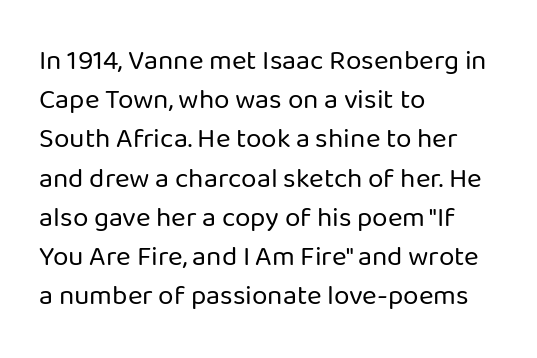
{"serif": "no", "italic": "no", "bold": "no", "weight": "regular", "width": "normal", "stroke_contrast": "low", "x_height": "medium", "monospaced": "no", "underline": "no", "align": "left", "line_spacing": "normal", "line_spacing_ratio": 1.4, "letter_spacing": "normal", "letter_spacing_em": 0.0, "glyph_px": 28}
